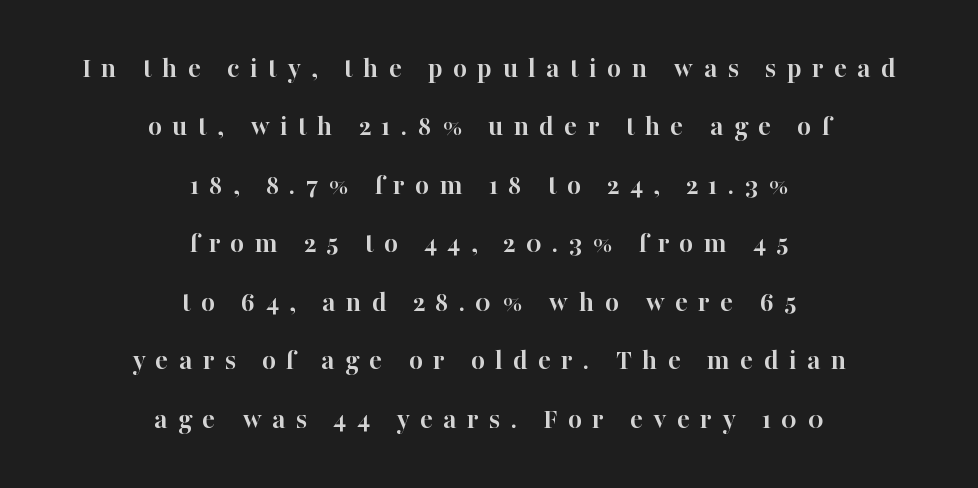
Q: Is the text bold? A: Yes.
Q: Is the text italic (slanted)? A: No, it is upright.
Q: Is the typeface a serif or a sans-serif typeface? A: Serif.
Q: Is the text underlined? A: No.
Q: How is the paragraph aligned? A: Centered.
Q: Is the spacing between letters normal or unusually wide? A: Unusually wide.
Q: Is the spacing between lines tight, normal or loose? A: Loose.
Q: Width (condensed, normal, or wide)? A: Normal.
Q: Stroke contrast? A: High.
Q: x-height? A: Medium.
Q: Monospaced? A: No.
